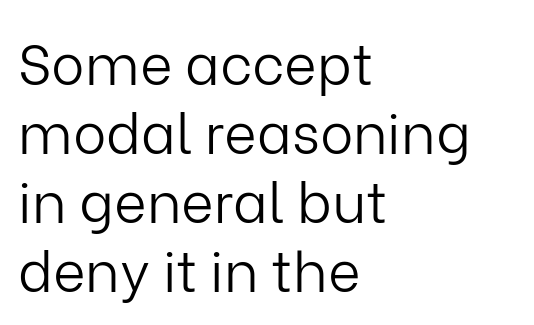
{"serif": "no", "italic": "no", "bold": "no", "weight": "light", "width": "normal", "stroke_contrast": "low", "x_height": "medium", "monospaced": "no", "underline": "no", "align": "left", "line_spacing_ratio": 1.23, "letter_spacing": "normal", "letter_spacing_em": 0.0, "glyph_px": 56}
